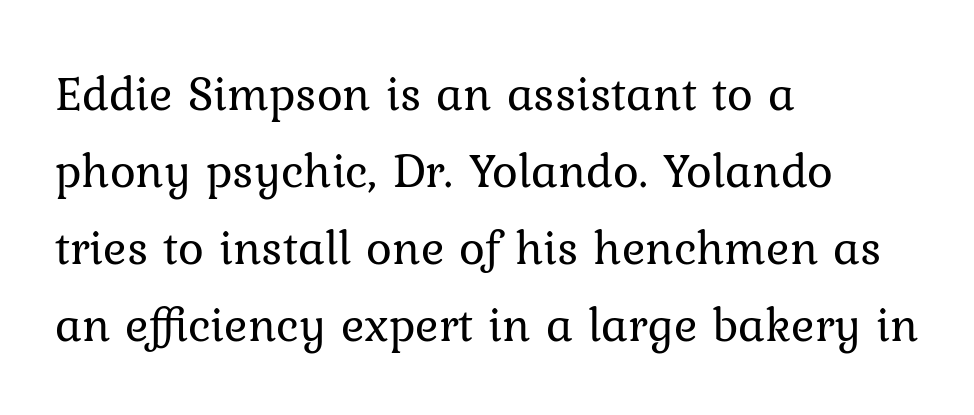
{"italic": "no", "bold": "no", "weight": "regular", "width": "normal", "stroke_contrast": "low", "x_height": "medium", "monospaced": "no", "underline": "no", "align": "left", "line_spacing": "normal", "line_spacing_ratio": 1.57, "letter_spacing": "normal", "letter_spacing_em": 0.0, "glyph_px": 49}
